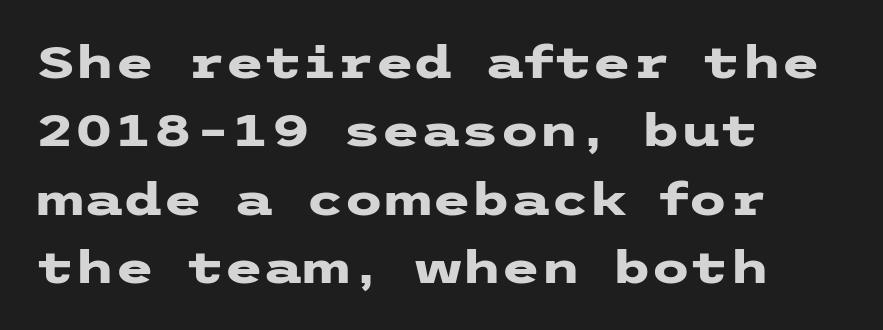
Q: Is the text bold? A: Yes.
Q: Is the text italic (slanted)? A: No, it is upright.
Q: Is the typeface a serif or a sans-serif typeface? A: Sans-serif.
Q: Is the text underlined? A: No.
Q: How is the paragraph aligned? A: Left-aligned.
Q: Is the spacing between letters normal or unusually wide? A: Normal.
Q: Is the spacing between lines tight, normal or loose? A: Normal.
Q: Width (condensed, normal, or wide)? A: Wide.
Q: Stroke contrast? A: Low.
Q: x-height? A: Medium.
